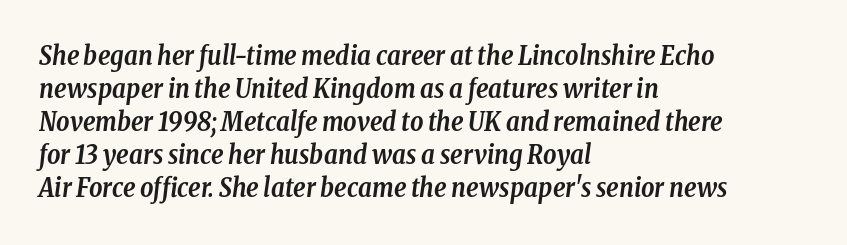
Italic: yes, the glyphs are oblique. Leading: standard. The lines are quadded left. Is the type bold? Yes — the strokes are clearly thick and heavy.
